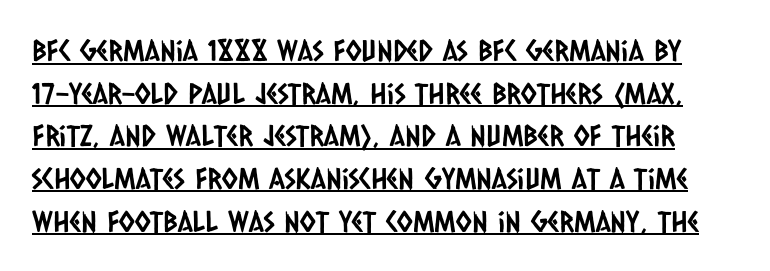
The image shows 29 px condensed sans-serif type; set normal line spacing (1.47x), normal letter spacing, underlined; low stroke contrast and a large x-height.
